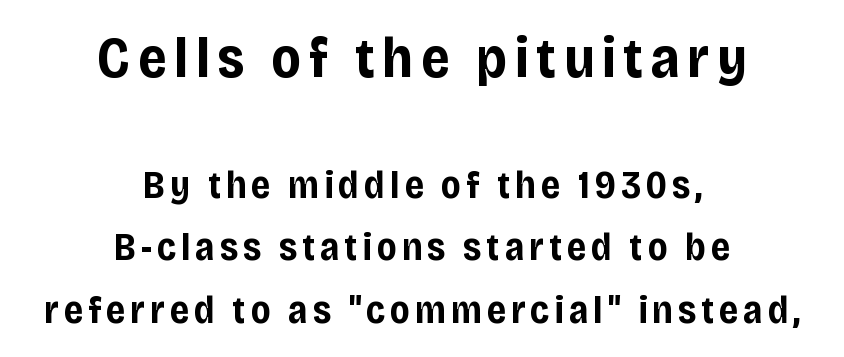
{"serif": "no", "italic": "no", "bold": "yes", "weight": "bold", "width": "normal", "stroke_contrast": "low", "x_height": "large", "monospaced": "no", "underline": "no", "align": "center", "line_spacing": "normal", "line_spacing_ratio": 1.64, "larger_block": "first", "size_ratio": 1.5, "glyph_px": 57}
